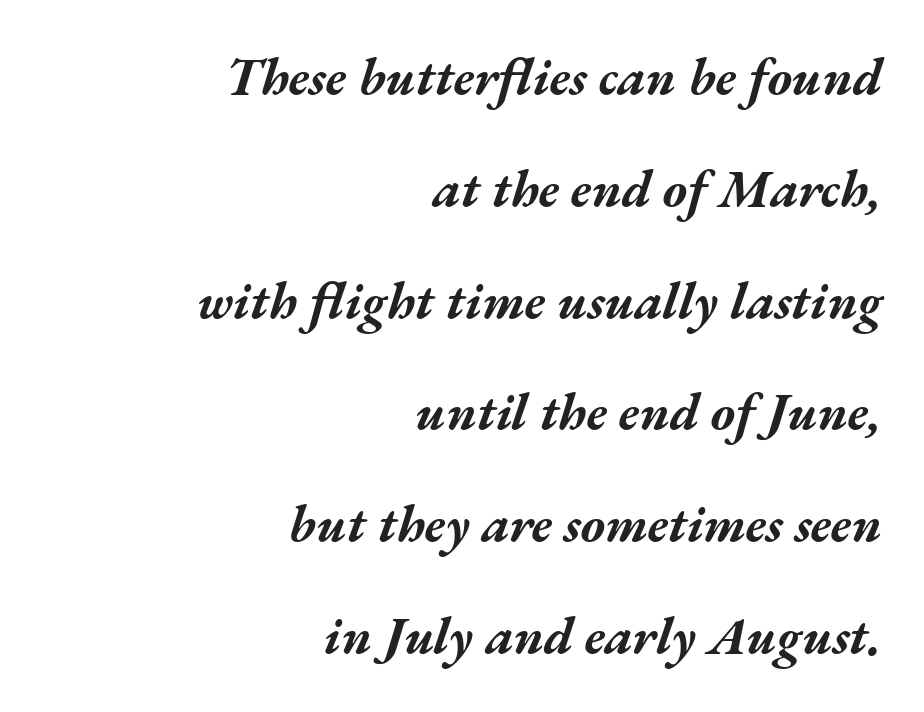
The image shows 52 px bold, wide type, italic (leaning right); set right-aligned, loose line spacing (2.15x), normal letter spacing, not underlined; medium stroke contrast and a medium x-height.
